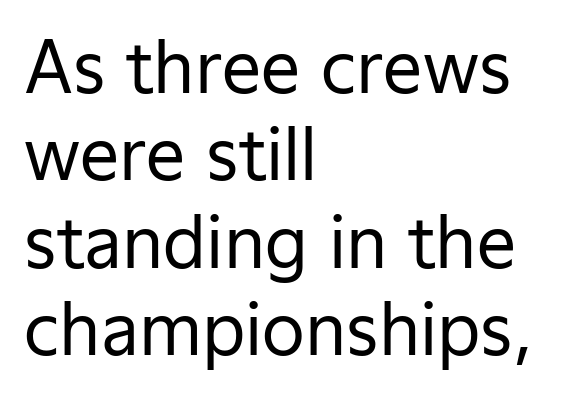
The image shows 70 px regular-weight sans-serif type, upright; set left-aligned, normal line spacing (1.25x), normal letter spacing, not underlined; low stroke contrast and a medium x-height.
